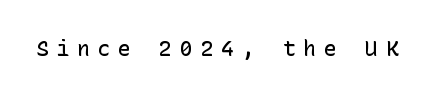
The image shows 21 px text type, upright; set unusually wide letter spacing (+0.38 em), not underlined.
